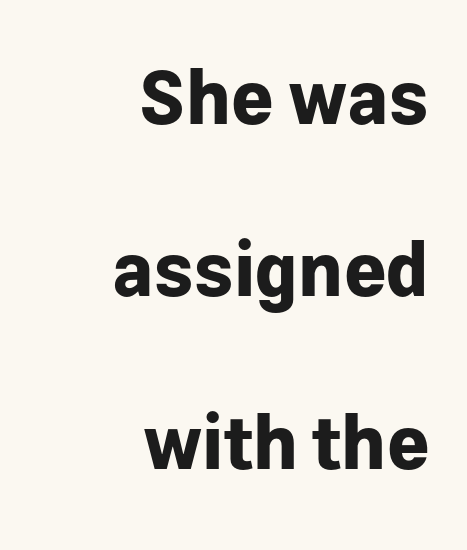
Q: Is the text bold? A: Yes.
Q: Is the text italic (slanted)? A: No, it is upright.
Q: Is the typeface a serif or a sans-serif typeface? A: Sans-serif.
Q: Is the text underlined? A: No.
Q: How is the paragraph aligned? A: Right-aligned.
Q: Is the spacing between letters normal or unusually wide? A: Normal.
Q: Is the spacing between lines tight, normal or loose? A: Loose.
Q: Width (condensed, normal, or wide)? A: Normal.
Q: Stroke contrast? A: Low.
Q: x-height? A: Medium.
Q: Monospaced? A: No.
